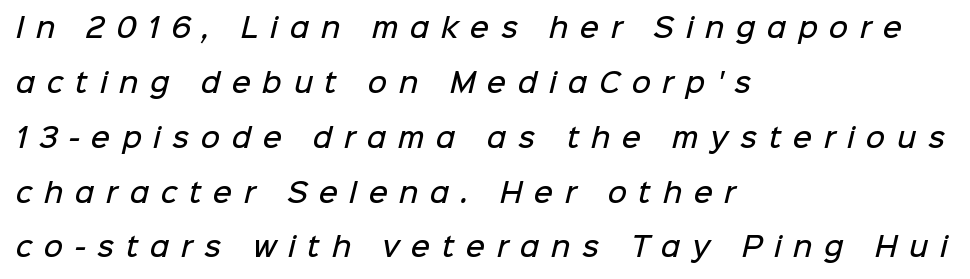
{"bold": "semi", "underline": "no", "align": "left", "line_spacing": "loose", "line_spacing_ratio": 2.11, "letter_spacing": "wide", "letter_spacing_em": 0.45, "glyph_px": 26}
